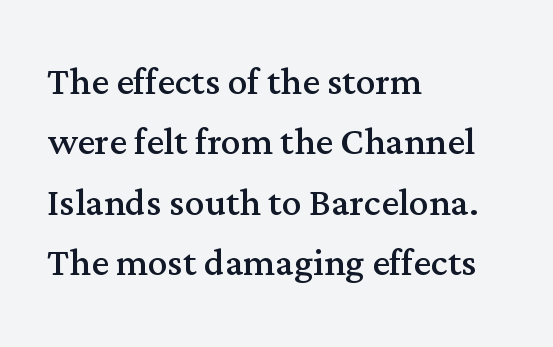
Q: Is the text bold? A: No.
Q: Is the text italic (slanted)? A: No, it is upright.
Q: Is the typeface a serif or a sans-serif typeface? A: Serif.
Q: Is the text underlined? A: No.
Q: How is the paragraph aligned? A: Left-aligned.
Q: Is the spacing between letters normal or unusually wide? A: Normal.
Q: Width (condensed, normal, or wide)? A: Normal.
Q: Stroke contrast? A: Medium.
Q: x-height? A: Medium.
Q: Monospaced? A: No.
